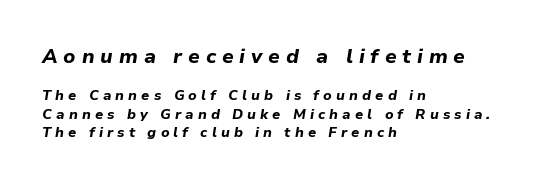
The image shows 20 px bold type, italic (leaning right); set left-aligned, normal line spacing (1.34x), unusually wide letter spacing (+0.29 em), not underlined; the first (top) block is 1.43x larger.
